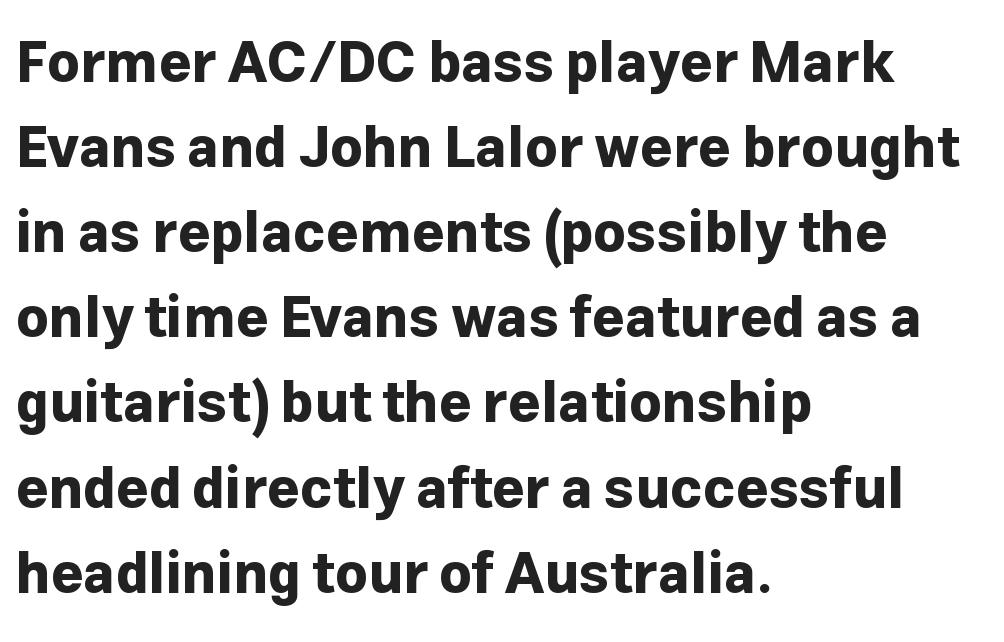
Q: Is the text bold? A: Yes.
Q: Is the text italic (slanted)? A: No, it is upright.
Q: Is the typeface a serif or a sans-serif typeface? A: Sans-serif.
Q: Is the text underlined? A: No.
Q: How is the paragraph aligned? A: Left-aligned.
Q: Is the spacing between letters normal or unusually wide? A: Normal.
Q: Is the spacing between lines tight, normal or loose? A: Normal.
Q: Width (condensed, normal, or wide)? A: Normal.
Q: Stroke contrast? A: Low.
Q: x-height? A: Medium.
Q: Monospaced? A: No.
